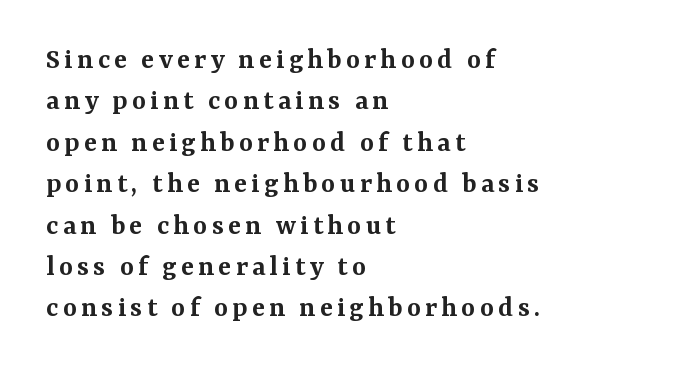
The image shows 30 px semibold serif type, upright; set left-aligned, normal line spacing (1.38x), not underlined; medium stroke contrast and a medium x-height.
